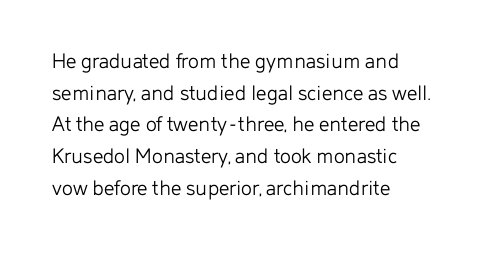
Q: Is the text bold? A: No.
Q: Is the text italic (slanted)? A: No, it is upright.
Q: Is the text underlined? A: No.
Q: How is the paragraph aligned? A: Left-aligned.
Q: Is the spacing between letters normal or unusually wide? A: Normal.
Q: Is the spacing between lines tight, normal or loose? A: Normal.
